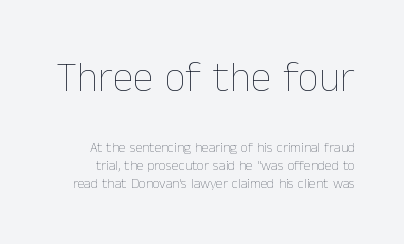
Q: Is the text bold? A: No.
Q: Is the text italic (slanted)? A: No, it is upright.
Q: Is the text underlined? A: No.
Q: Is the spacing between letters normal or unusually wide? A: Normal.
Q: Is the spacing between lines tight, normal or loose? A: Normal.
Q: Which block of text is set in a larger size, the first (top) or the second (bottom)? A: The first (top) one.
Q: Width (condensed, normal, or wide)? A: Normal.
Q: Stroke contrast? A: Low.
Q: x-height? A: Medium.
Q: Monospaced? A: No.
